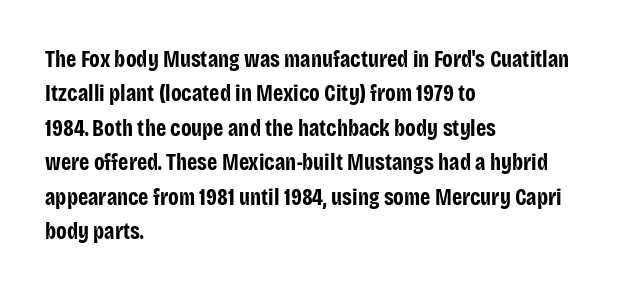
Is the letter spacing exaggerated? No — it looks like the ordinary default. Reading down the block, your eye returns to a fixed left position each line. Heavy-handed strokes throughout: this text is bold. Just letters on the line, the space beneath them empty. Baseline-to-baseline distance is the conventional proportion of letter height. A roman cut, with each character standing at attention.
